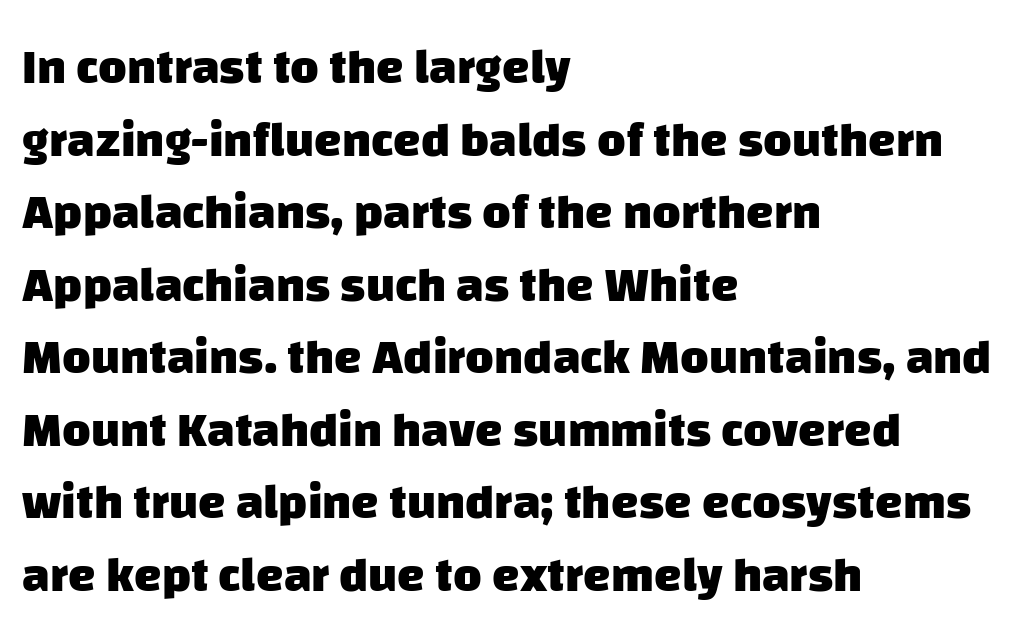
Q: Is the text bold? A: Yes.
Q: Is the typeface a serif or a sans-serif typeface? A: Sans-serif.
Q: Is the text underlined? A: No.
Q: How is the paragraph aligned? A: Left-aligned.
Q: Is the spacing between letters normal or unusually wide? A: Normal.
Q: Is the spacing between lines tight, normal or loose? A: Normal.
Q: Width (condensed, normal, or wide)? A: Normal.
Q: Stroke contrast? A: Low.
Q: x-height? A: Large.
Q: Monospaced? A: No.
